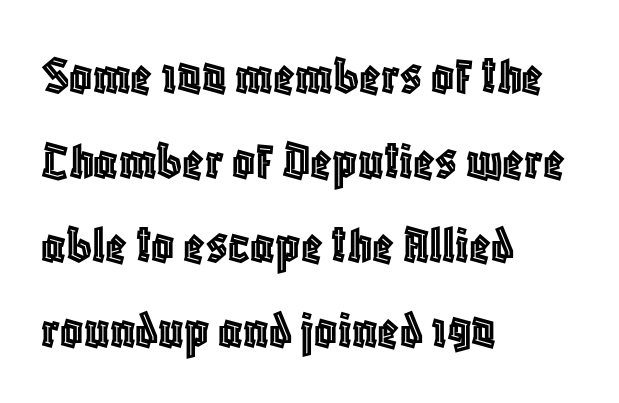
Q: Is the text italic (slanted)? A: No, it is upright.
Q: Is the text underlined? A: No.
Q: How is the paragraph aligned? A: Left-aligned.
Q: Is the spacing between letters normal or unusually wide? A: Normal.
Q: Is the spacing between lines tight, normal or loose? A: Normal.
Q: Width (condensed, normal, or wide)? A: Condensed.
Q: x-height? A: Large.
Q: Monospaced? A: No.
